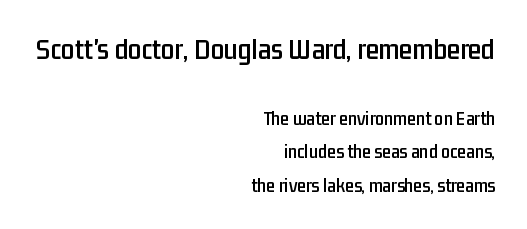
Q: Is the text italic (slanted)? A: No, it is upright.
Q: Is the typeface a serif or a sans-serif typeface? A: Sans-serif.
Q: Is the text underlined? A: No.
Q: How is the paragraph aligned? A: Right-aligned.
Q: Is the spacing between letters normal or unusually wide? A: Normal.
Q: Is the spacing between lines tight, normal or loose? A: Normal.
Q: Which block of text is set in a larger size, the first (top) or the second (bottom)? A: The first (top) one.
Q: Width (condensed, normal, or wide)? A: Condensed.
Q: Stroke contrast? A: Low.
Q: x-height? A: Medium.
Q: Monospaced? A: No.
